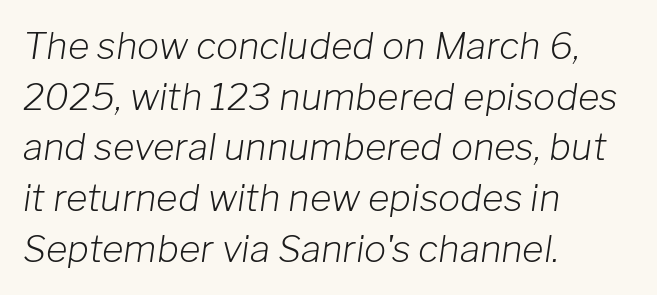
Unmarked baselines from the first word to the last. This rendering uses left alignment, leaving the right contour irregular. Tall strokes in this sample are angled rather than plumb. A quiet, ordinary-to-light weight characterises the typeface. You could not count columns in this text — the font is proportionally spaced. Rows of type keep a routine distance in the vertical direction.
